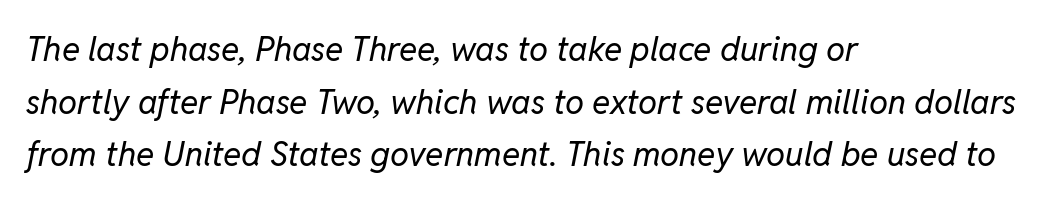
Honestly, the row spacing looks completely unremarkable. The setting favours the left margin, as ordinary paragraphs usually do. This rendering features lettering with no underline. Would a proofreader flag this as italicized? Yes. Each letter keeps its own natural width here, so spacing adapts to shape.
